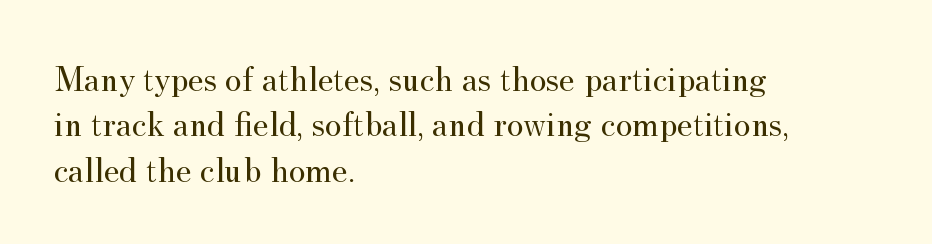
Q: Is the text bold? A: No.
Q: Is the text italic (slanted)? A: No, it is upright.
Q: Is the typeface a serif or a sans-serif typeface? A: Serif.
Q: Is the text underlined? A: No.
Q: How is the paragraph aligned? A: Left-aligned.
Q: Is the spacing between letters normal or unusually wide? A: Normal.
Q: Is the spacing between lines tight, normal or loose? A: Normal.
Q: Width (condensed, normal, or wide)? A: Normal.
Q: Stroke contrast? A: Medium.
Q: x-height? A: Small.
Q: Monospaced? A: No.
